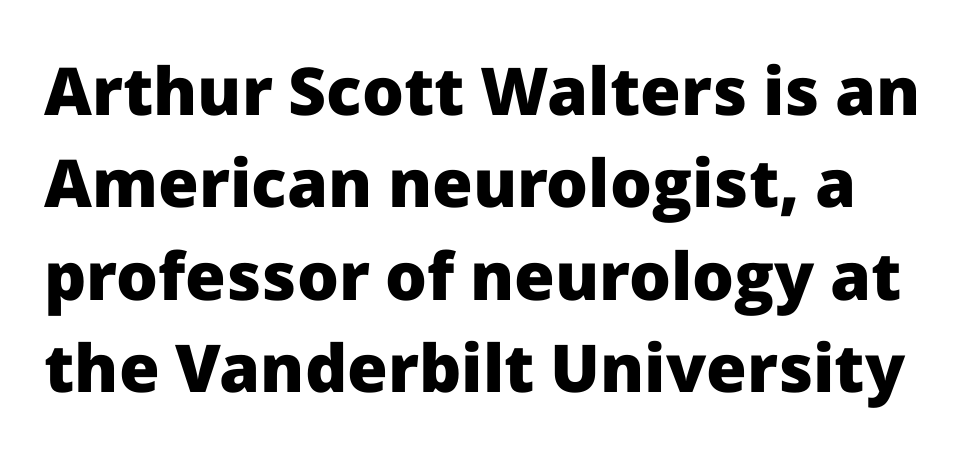
{"serif": "no", "italic": "no", "bold": "yes", "weight": "heavy", "width": "normal", "stroke_contrast": "low", "x_height": "medium", "monospaced": "no", "underline": "no", "line_spacing": "normal", "line_spacing_ratio": 1.4, "letter_spacing": "normal", "letter_spacing_em": 0.0, "glyph_px": 66}
